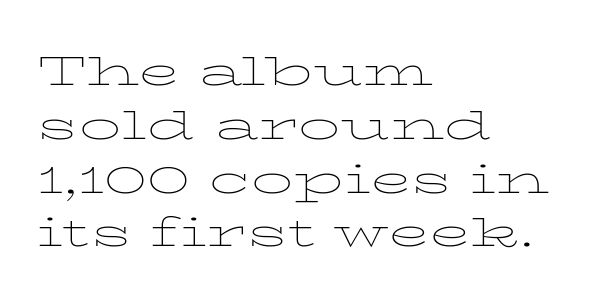
The image shows 42 px thin, wide serif type, upright; set left-aligned, normal line spacing (1.28x), normal letter spacing, not underlined; low stroke contrast and a medium x-height.
